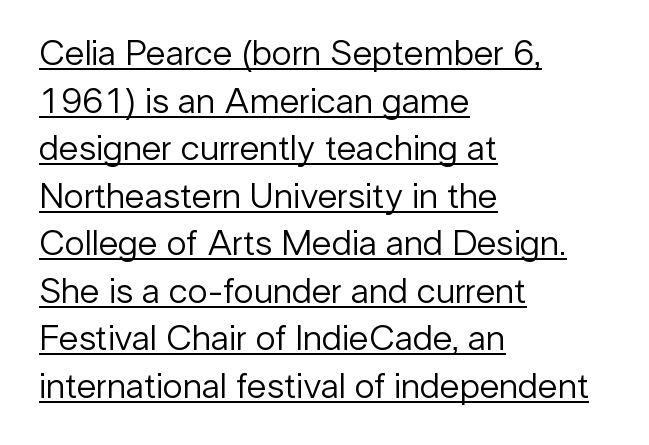
The image shows 36 px regular-weight sans-serif type, upright; set left-aligned, normal line spacing (1.32x), normal letter spacing, underlined; low stroke contrast and a medium x-height.
